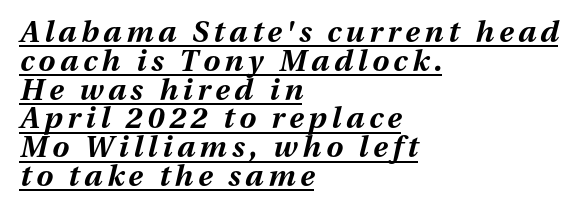
{"italic": "yes", "lean": "right", "slant_degrees": 13, "bold": "yes", "weight": "bold", "width": "normal", "stroke_contrast": "medium", "x_height": "medium", "monospaced": "no", "underline": "yes", "align": "left", "line_spacing": "tight", "line_spacing_ratio": 0.96, "glyph_px": 30}
